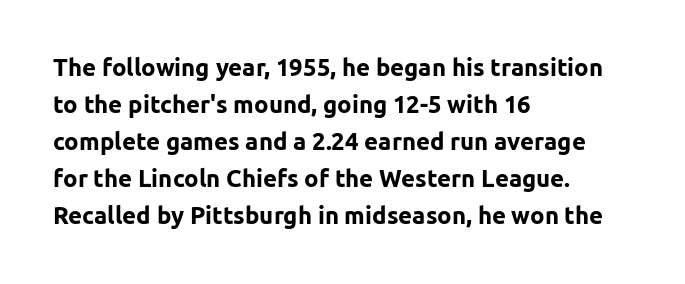
{"italic": "no", "bold": "yes", "underline": "no", "align": "left", "line_spacing": "normal", "line_spacing_ratio": 1.54, "letter_spacing": "normal", "letter_spacing_em": 0.0, "glyph_px": 24}
